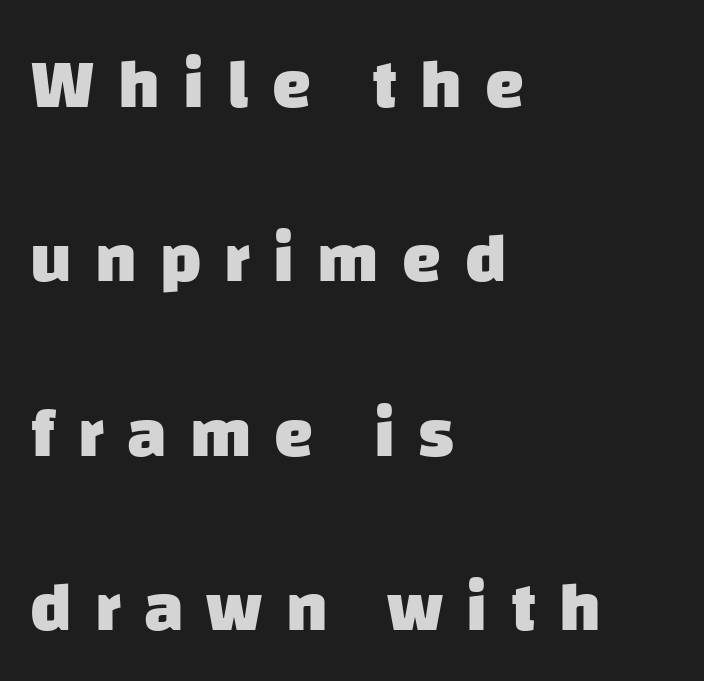
You could fit nearly another row in the gap between these rows. Descender tails drop into unmarked territory. In terms of letterspacing, this is a distinctly airy, spread setting. The passage shown is typed in a proportional face where columns would drift. The lines in this sample share a left origin and differ only in where they stop.
